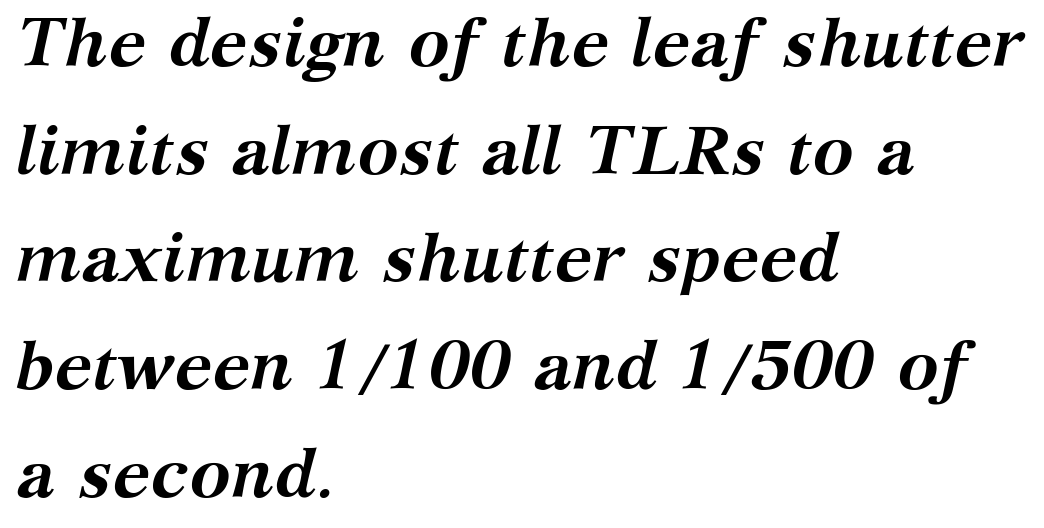
Standard letterfit; no display-style spreading of the glyphs. When letters slant like this, we call the style italic. I'd describe the lettering as bold — thick and assertive. Serif or sans? Serif — the stroke terminals have little feet. Line spacing here is normal. Here the designer chose a conventional face with non-uniform glyph widths.
